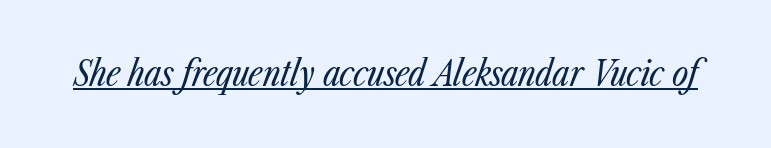
Caption: lettering with a line underneath. Here the glyphs are tracked normally, forming tight word shapes. Proportional: the letters do not fall into vertical columns. No chunkiness to these letters — they're not bold. The letters are slanted; this is an italic face.
